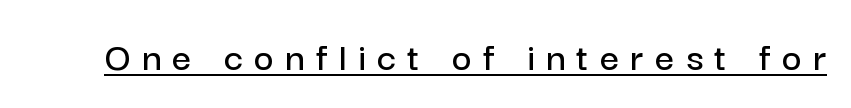
The image shows 42 px sans-serif type, upright; set unusually wide letter spacing (+0.27 em), underlined; low stroke contrast and a medium x-height.
